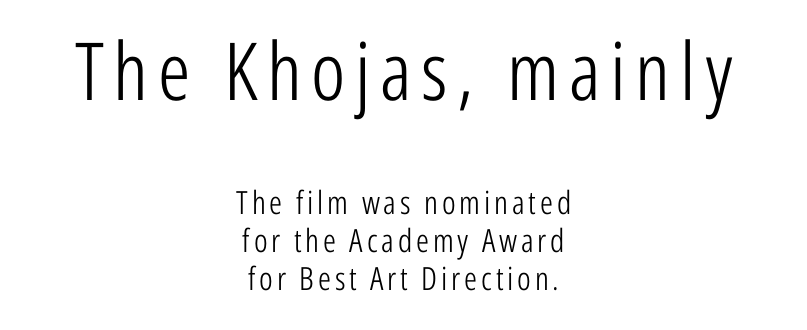
Every character sits straight up, as roman type does. The letters in the upper block stand taller than those in the block below. Here the designer chose a conventional face with non-uniform glyph widths. The face looks like a standard text weight, possibly lighter.
